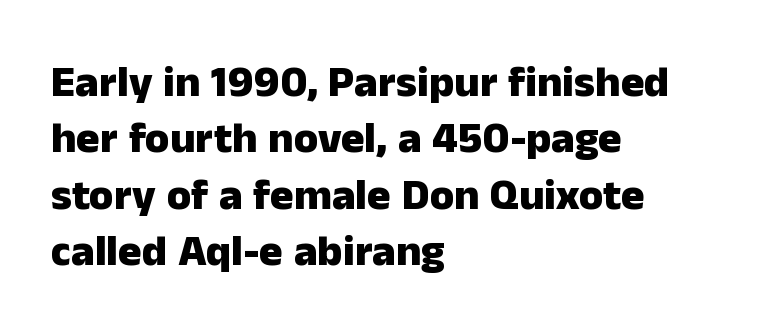
Q: Is the text bold? A: Yes.
Q: Is the text italic (slanted)? A: No, it is upright.
Q: Is the typeface a serif or a sans-serif typeface? A: Sans-serif.
Q: Is the text underlined? A: No.
Q: How is the paragraph aligned? A: Left-aligned.
Q: Is the spacing between letters normal or unusually wide? A: Normal.
Q: Is the spacing between lines tight, normal or loose? A: Normal.
Q: Width (condensed, normal, or wide)? A: Normal.
Q: Stroke contrast? A: Low.
Q: x-height? A: Medium.
Q: Monospaced? A: No.
